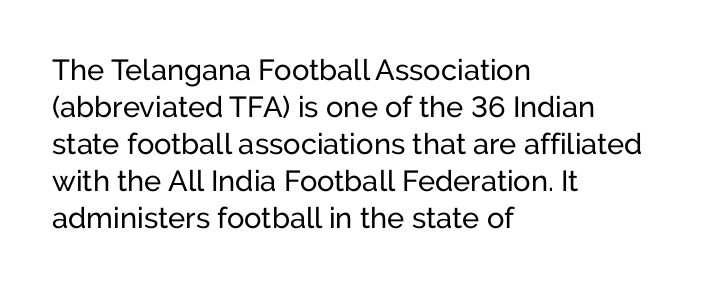
The image shows 29 px regular-weight sans-serif type, upright; set left-aligned, normal line spacing (1.28x), normal letter spacing, not underlined; low stroke contrast and a medium x-height.
